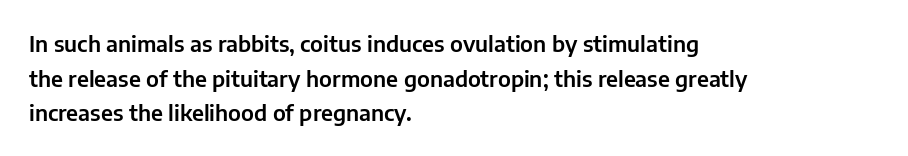
The setting favours the left margin, as ordinary paragraphs usually do. The letters stand straight up with perfectly vertical stems. Baseline-to-baseline distance is the conventional proportion of letter height. Beneath every word, the page is bare. Is the letter spacing exaggerated? No — it looks like the ordinary default.
